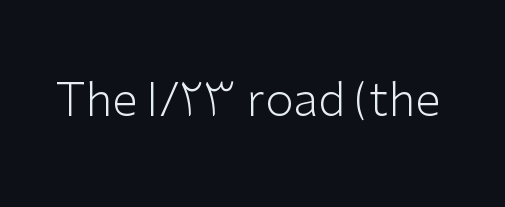
{"serif": "no", "italic": "no", "bold": "no", "weight": "light", "width": "normal", "stroke_contrast": "low", "x_height": "medium", "monospaced": "no", "underline": "no", "letter_spacing": "normal", "letter_spacing_em": 0.0, "glyph_px": 46}
